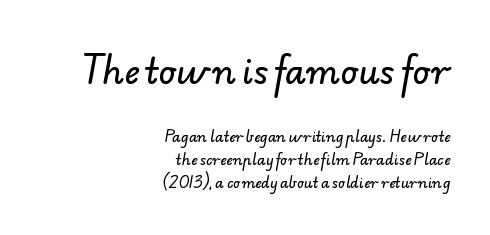
{"serif": "no", "width": "normal", "stroke_contrast": "low", "x_height": "small", "monospaced": "no", "underline": "no", "align": "right", "line_spacing": "normal", "line_spacing_ratio": 1.64, "letter_spacing": "normal", "letter_spacing_em": 0.0, "larger_block": "first", "size_ratio": 2.43, "glyph_px": 34}
